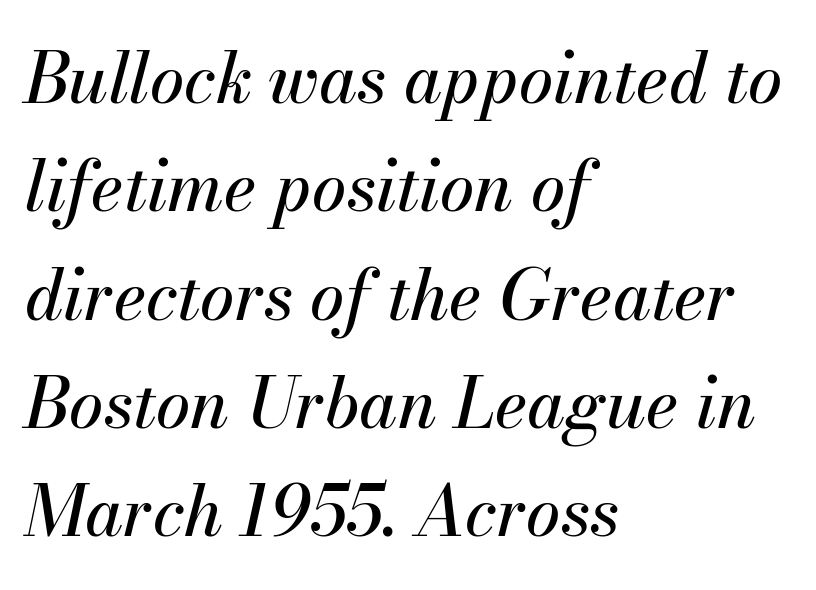
Q: Is the text italic (slanted)? A: Yes, it leans right by about 13 degrees.
Q: Is the text underlined? A: No.
Q: How is the paragraph aligned? A: Left-aligned.
Q: Is the spacing between letters normal or unusually wide? A: Normal.
Q: Is the spacing between lines tight, normal or loose? A: Normal.
Q: Width (condensed, normal, or wide)? A: Normal.
Q: Stroke contrast? A: Medium.
Q: x-height? A: Small.
Q: Monospaced? A: No.
